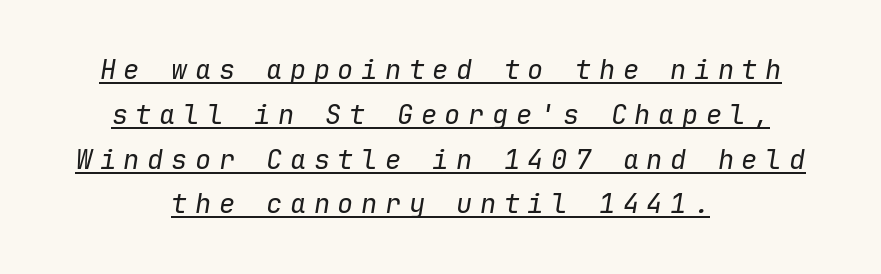
The image shows 27 px text type, italic (leaning right); set centered, normal line spacing (1.66x), unusually wide letter spacing (+0.28 em), underlined.
